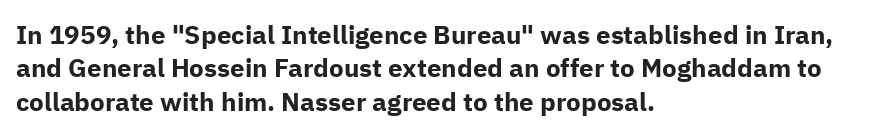
In terms of posture, this sample is upright. Look at the stroke-to-counter ratio: heavy, a bold. Notice how descenders clear the ascenders below comfortably — that's standard leading. The zone under the glyphs is completely vacant. The rendering keeps characters at their native spacing.
